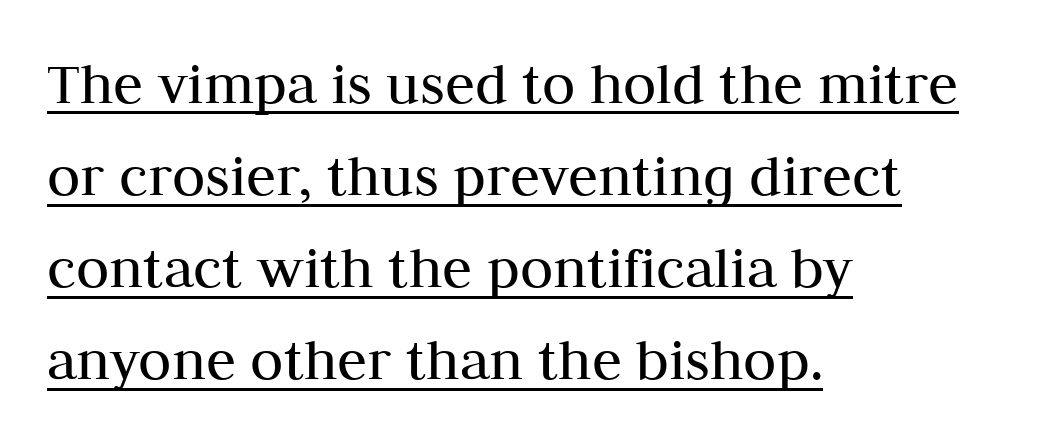
The image shows 61 px regular-weight serif type, upright; set left-aligned, normal line spacing (1.51x), normal letter spacing, underlined; medium stroke contrast and a medium x-height.
